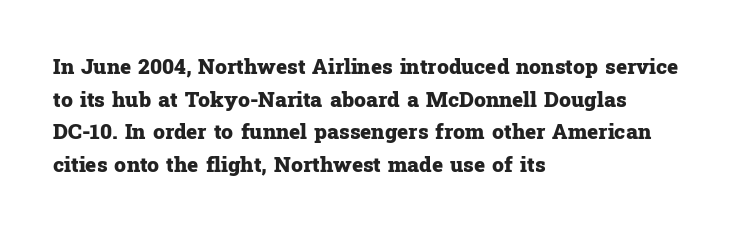
{"italic": "no", "bold": "yes", "underline": "no", "align": "left", "line_spacing": "normal", "line_spacing_ratio": 1.55, "letter_spacing": "normal", "letter_spacing_em": 0.0, "glyph_px": 21}
